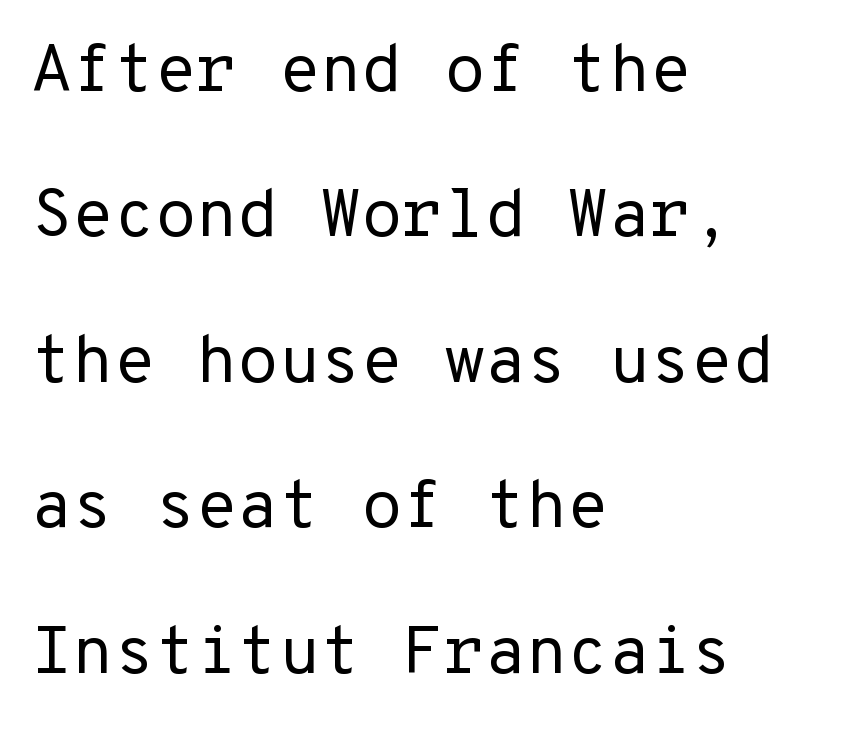
This rendering leaves character spacing at its baseline value. Vertical stems look standard width or narrower in stroke. Horizontally, the lines are justified to the leading edge only. Fixed-width glyphs throughout — classic coding-font behaviour. Nothing sits at the stroke ends, so this counts as sans-serif. Underline: absent.
